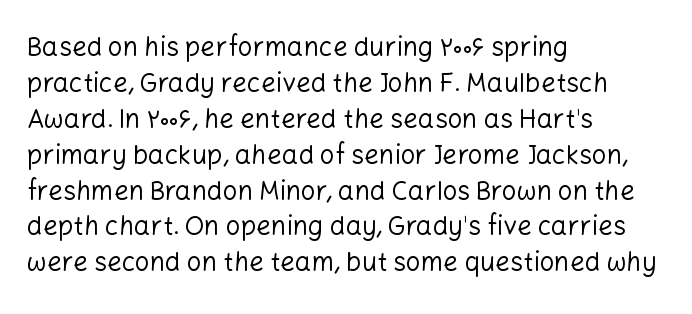
The characters are drawn with everyday or finer stroke widths. Line beginnings align vertically; line endings do not. Rule under the text: the space is simply empty. Words appear dense and cohesive because spacing is normal. Whoever set this chose a conventional vertical rhythm. Rendered with straight, roman letterforms.
